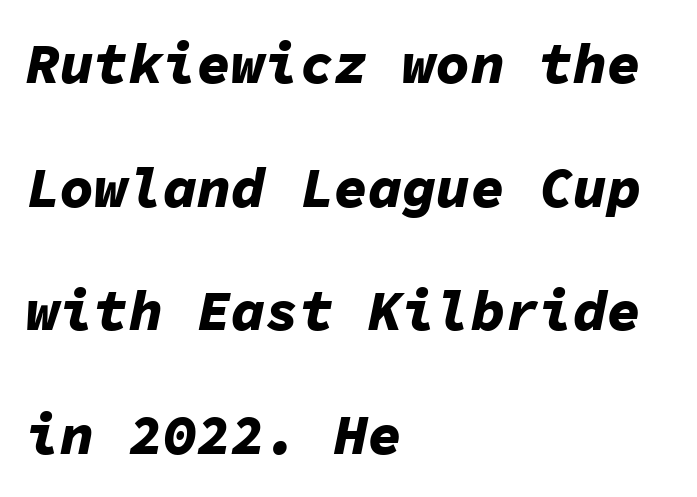
{"italic": "yes", "lean": "right", "slant_degrees": 11, "bold": "yes", "weight": "bold", "width": "normal", "stroke_contrast": "low", "x_height": "medium", "monospaced": "yes", "underline": "no", "align": "left", "line_spacing": "loose", "line_spacing_ratio": 2.17, "letter_spacing": "normal", "letter_spacing_em": 0.0, "glyph_px": 57}
